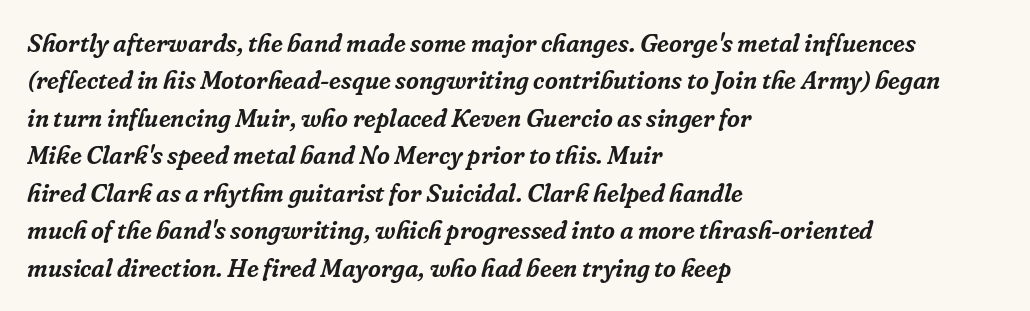
{"italic": "yes", "lean": "right", "slant_degrees": 16, "underline": "no", "align": "left", "line_spacing": "normal", "line_spacing_ratio": 1.5, "letter_spacing": "normal", "letter_spacing_em": 0.0, "glyph_px": 25}
